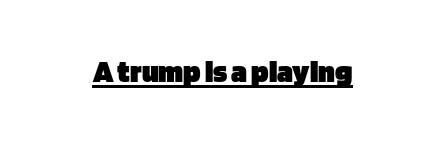
{"serif": "no", "italic": "no", "bold": "yes", "weight": "heavy", "width": "normal", "stroke_contrast": "low", "x_height": "large", "monospaced": "no", "underline": "yes", "letter_spacing": "normal", "letter_spacing_em": 0.0, "glyph_px": 32}
